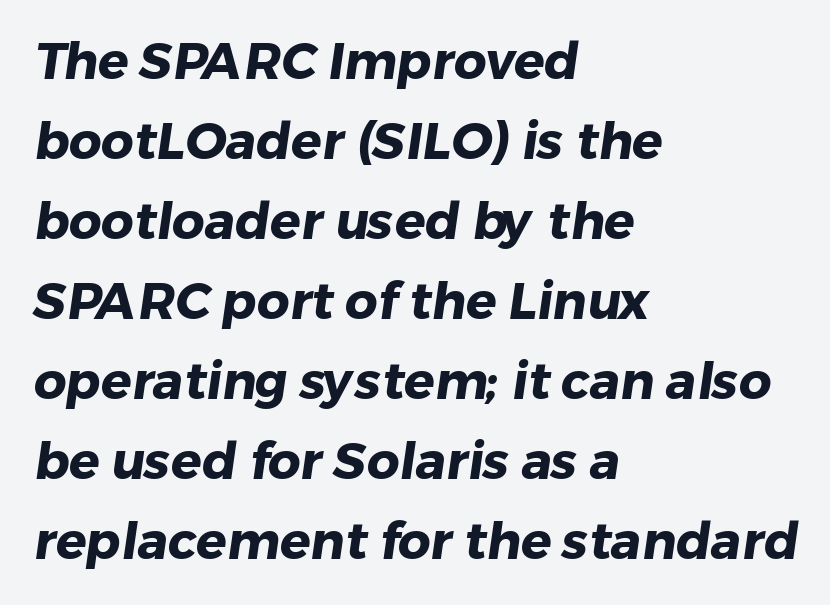
{"serif": "no", "bold": "yes", "weight": "heavy", "width": "normal", "stroke_contrast": "low", "x_height": "medium", "monospaced": "no", "underline": "no", "align": "left", "line_spacing": "normal", "line_spacing_ratio": 1.57, "letter_spacing": "normal", "letter_spacing_em": 0.0, "glyph_px": 51}
